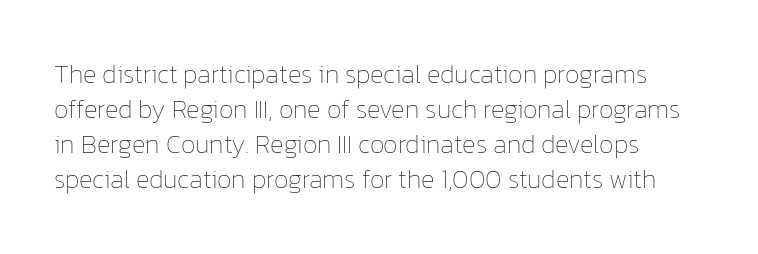
Descenders hang freely into open space. Do the letters lean? They stand straight. Stems and bowls with no extra thickness — not bold. Letter spacing: default.
